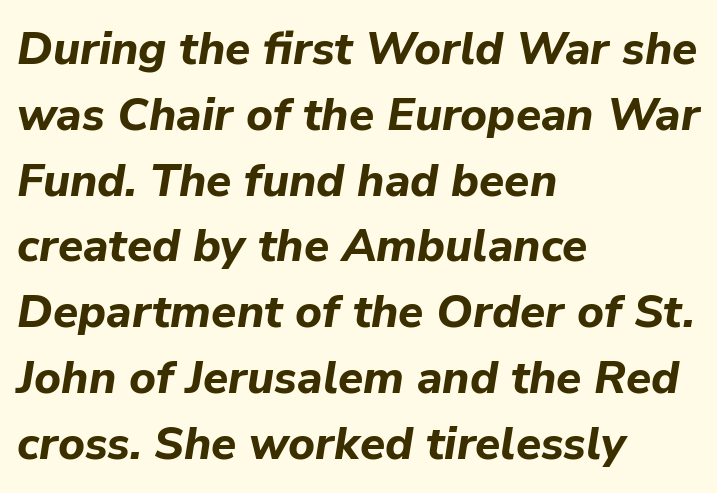
Q: Is the text bold? A: Yes.
Q: Is the text italic (slanted)? A: Yes, it leans right by about 9 degrees.
Q: Is the text underlined? A: No.
Q: How is the paragraph aligned? A: Left-aligned.
Q: Is the spacing between letters normal or unusually wide? A: Normal.
Q: Is the spacing between lines tight, normal or loose? A: Normal.
Q: Width (condensed, normal, or wide)? A: Normal.
Q: Stroke contrast? A: Low.
Q: x-height? A: Medium.
Q: Monospaced? A: No.
